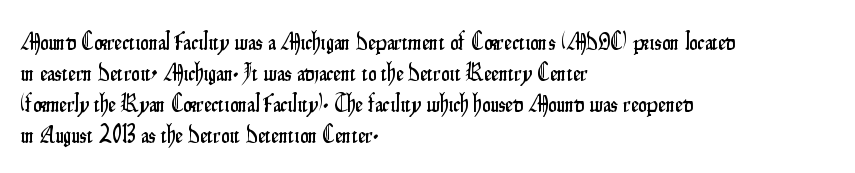
The image shows 24 px text type, upright; set left-aligned, normal line spacing (1.29x), normal letter spacing, not underlined.
